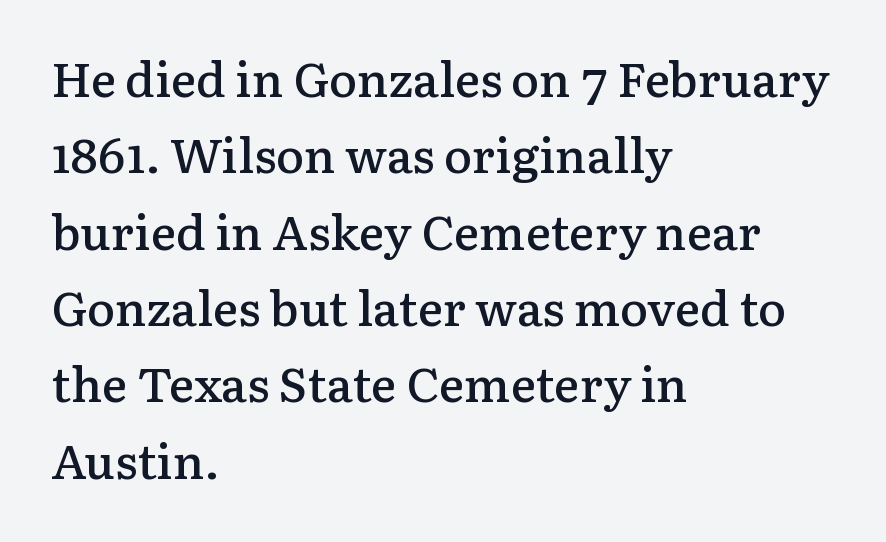
Q: Is the text bold? A: Semi-bold.
Q: Is the text italic (slanted)? A: No, it is upright.
Q: Is the typeface a serif or a sans-serif typeface? A: Serif.
Q: Is the text underlined? A: No.
Q: How is the paragraph aligned? A: Left-aligned.
Q: Is the spacing between letters normal or unusually wide? A: Normal.
Q: Is the spacing between lines tight, normal or loose? A: Normal.
Q: Width (condensed, normal, or wide)? A: Normal.
Q: Stroke contrast? A: Low.
Q: x-height? A: Medium.
Q: Monospaced? A: No.
